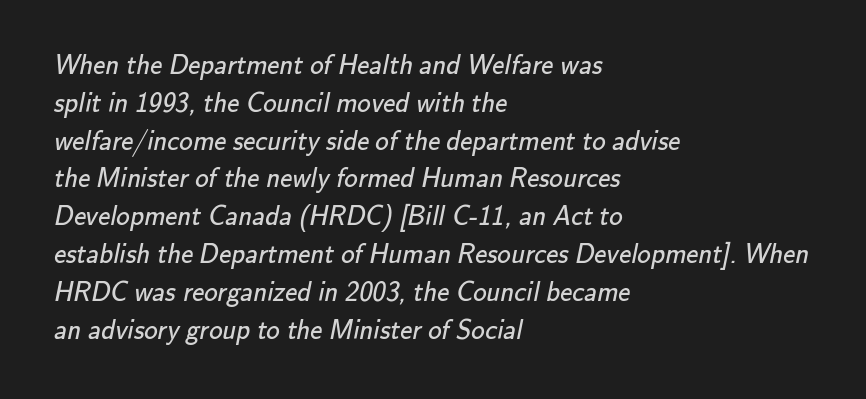
{"bold": "no", "underline": "no", "align": "left", "line_spacing": "normal", "line_spacing_ratio": 1.4, "letter_spacing": "normal", "letter_spacing_em": 0.0, "glyph_px": 27}
